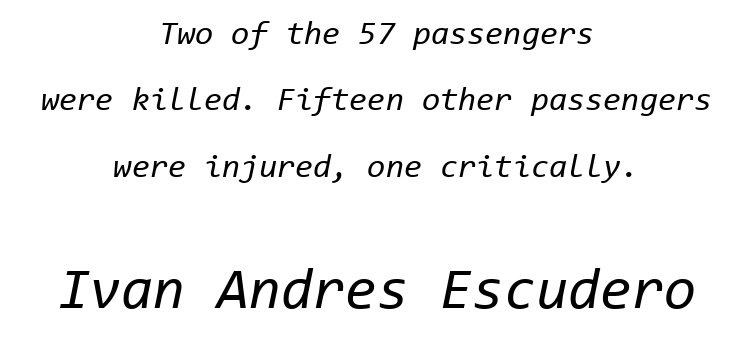
{"italic": "yes", "lean": "right", "slant_degrees": 11, "bold": "no", "weight": "regular", "width": "normal", "stroke_contrast": "low", "x_height": "medium", "monospaced": "yes", "underline": "no", "align": "center", "line_spacing": "loose", "line_spacing_ratio": 2.01, "letter_spacing": "normal", "letter_spacing_em": 0.0, "larger_block": "second", "size_ratio": 1.76, "glyph_px": 58}
